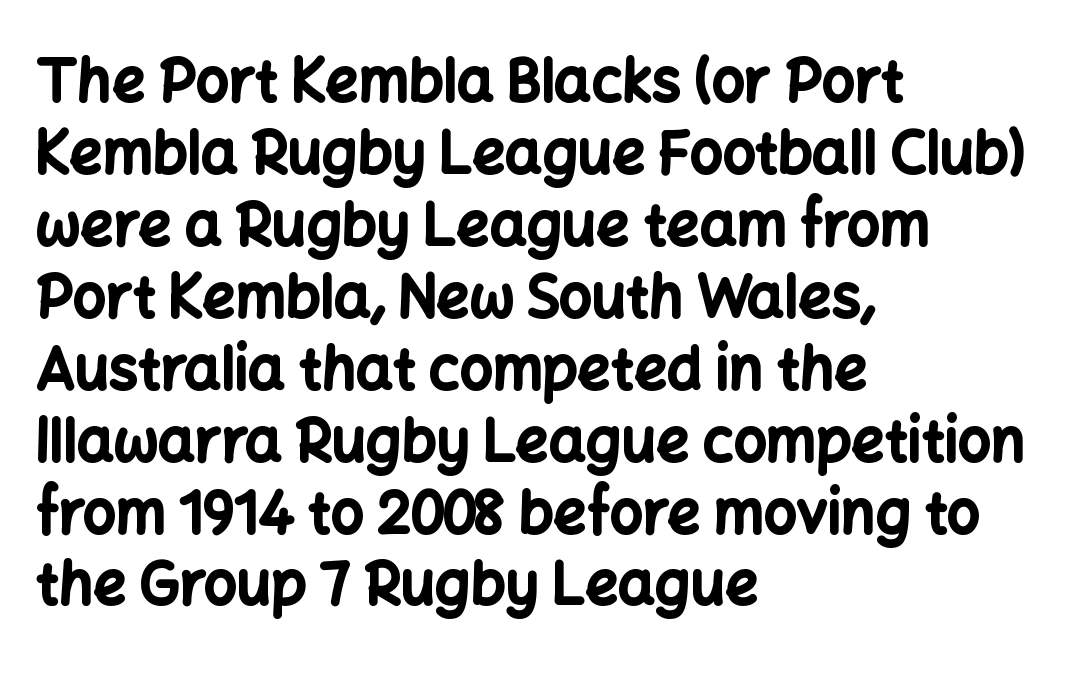
You could call the tracking neutral — neither tight nor loose. Every row of glyphs begins at an identical x-position on the left. Serifs: no, the terminals of the letterforms are clean. Note the varied advance widths — an 'i' is clearly narrower than an 'm'. Heavy, bold letterforms. Underline: absent.
